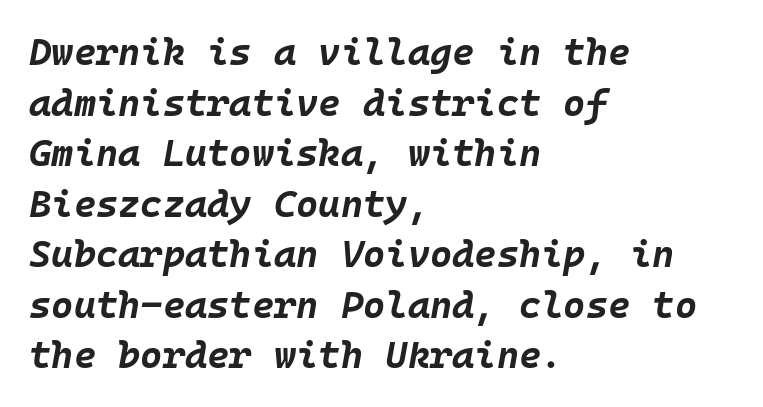
{"italic": "yes", "lean": "right", "slant_degrees": 10, "bold": "yes", "weight": "bold", "width": "normal", "stroke_contrast": "low", "x_height": "large", "monospaced": "yes", "underline": "no", "align": "left", "line_spacing": "normal", "line_spacing_ratio": 1.33, "letter_spacing": "normal", "letter_spacing_em": 0.0, "glyph_px": 38}
